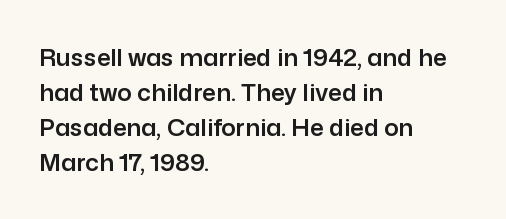
{"italic": "no", "underline": "no", "align": "left", "line_spacing": "normal", "line_spacing_ratio": 1.46, "letter_spacing": "normal", "letter_spacing_em": 0.0, "glyph_px": 24}
